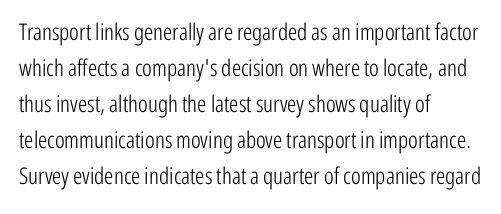
The image shows 23 px text type, upright; set left-aligned, normal line spacing (1.57x), normal letter spacing, not underlined.
